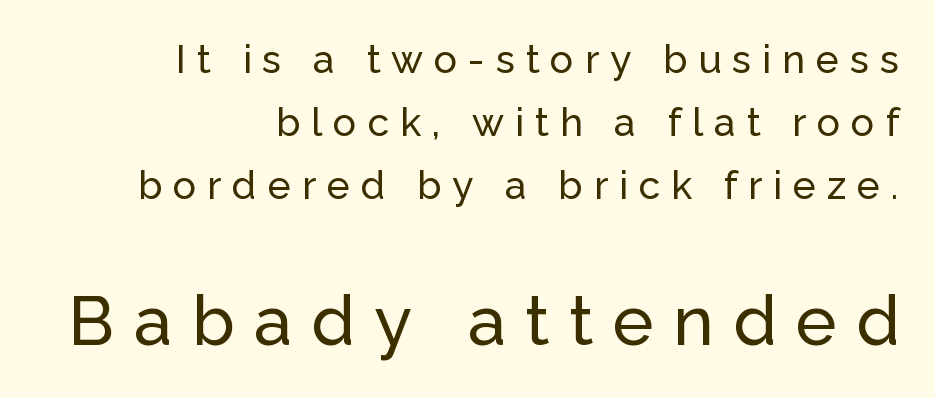
The image shows 69 px sans-serif type, upright; set right-aligned, normal line spacing (1.61x), unusually wide letter spacing (+0.28 em), not underlined; the second (bottom) block is 1.77x larger; low stroke contrast and a medium x-height.
